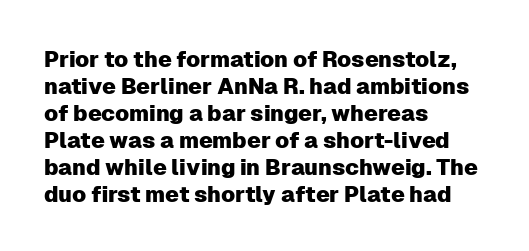
Q: Is the text italic (slanted)? A: No, it is upright.
Q: Is the text underlined? A: No.
Q: How is the paragraph aligned? A: Left-aligned.
Q: Is the spacing between letters normal or unusually wide? A: Normal.
